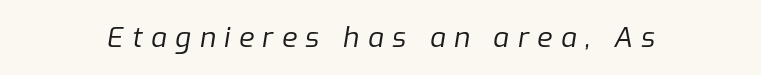
{"italic": "yes", "lean": "right", "slant_degrees": 9, "bold": "no", "weight": "regular", "width": "normal", "stroke_contrast": "low", "x_height": "medium", "monospaced": "no", "underline": "no", "letter_spacing": "wide", "letter_spacing_em": 0.3, "glyph_px": 28}
